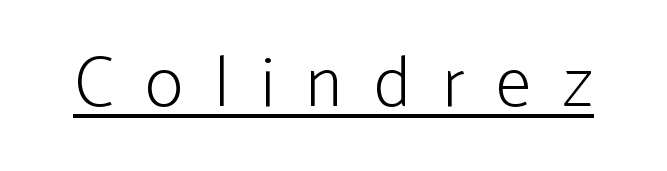
Q: Is the text bold? A: No.
Q: Is the text italic (slanted)? A: No, it is upright.
Q: Is the typeface a serif or a sans-serif typeface? A: Sans-serif.
Q: Is the text underlined? A: Yes.
Q: Is the spacing between letters normal or unusually wide? A: Unusually wide.
Q: Width (condensed, normal, or wide)? A: Condensed.
Q: Stroke contrast? A: Low.
Q: x-height? A: Medium.
Q: Monospaced? A: No.
